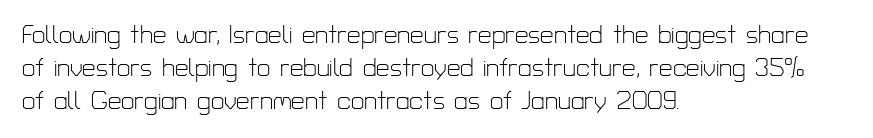
{"italic": "no", "bold": "no", "underline": "no", "align": "left", "line_spacing": "normal", "line_spacing_ratio": 1.38, "letter_spacing": "normal", "letter_spacing_em": 0.0, "glyph_px": 24}
